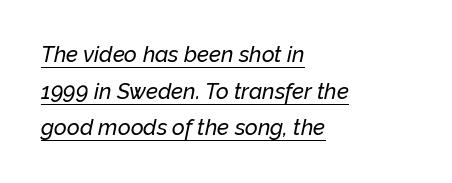
Q: Is the text italic (slanted)? A: Yes, it leans right by about 12 degrees.
Q: Is the text underlined? A: Yes.
Q: How is the paragraph aligned? A: Left-aligned.
Q: Is the spacing between letters normal or unusually wide? A: Normal.
Q: Is the spacing between lines tight, normal or loose? A: Normal.
